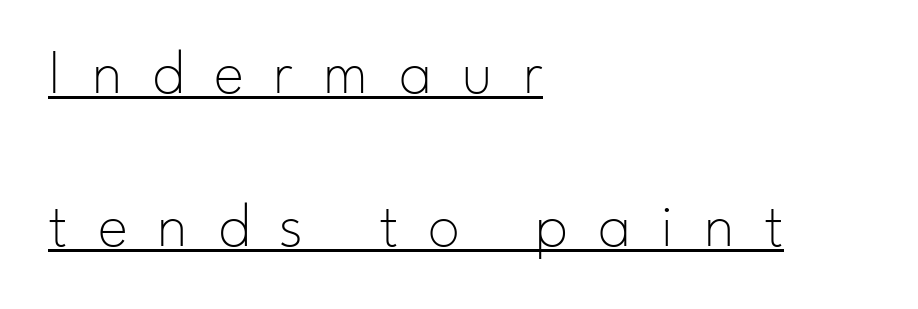
{"serif": "no", "italic": "no", "bold": "no", "weight": "thin", "width": "normal", "stroke_contrast": "low", "x_height": "small", "monospaced": "no", "underline": "yes", "align": "left", "line_spacing": "loose", "line_spacing_ratio": 2.39, "letter_spacing": "wide", "letter_spacing_em": 0.47, "glyph_px": 64}
